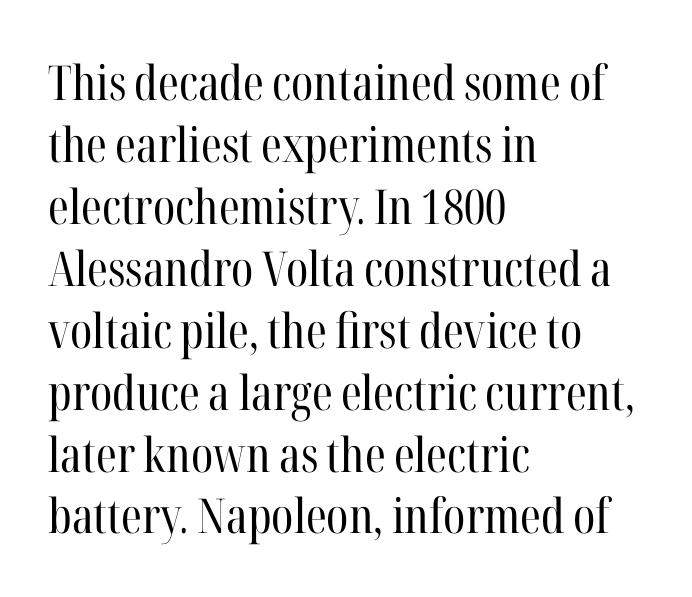
{"serif": "yes", "italic": "no", "bold": "no", "weight": "regular", "width": "condensed", "stroke_contrast": "high", "x_height": "medium", "monospaced": "no", "underline": "no", "align": "left", "line_spacing": "normal", "line_spacing_ratio": 1.29, "letter_spacing": "normal", "letter_spacing_em": 0.0, "glyph_px": 48}
